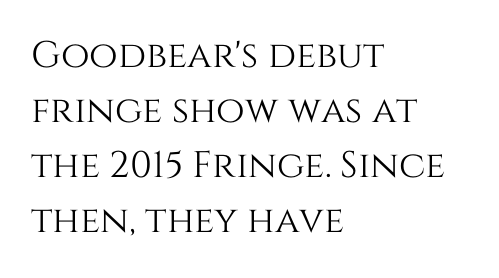
Here the designer chose a conventional face with non-uniform glyph widths. Beneath every word, the page is bare. These lines sit exactly where default settings would place them. The rag falls on the right side of this text block. A typesetter would call this zero additional tracking. Nope, not italic — everything's standing straight.
